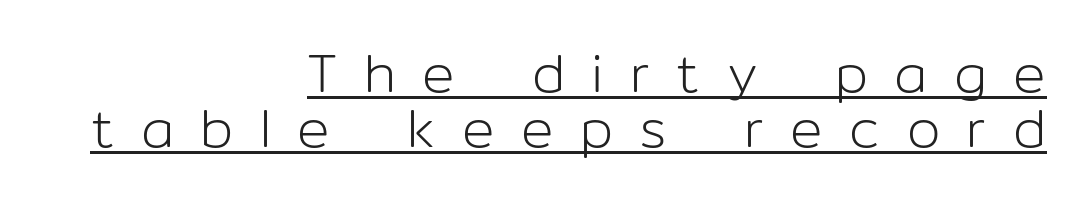
Q: Is the text bold? A: No.
Q: Is the text italic (slanted)? A: No, it is upright.
Q: Is the typeface a serif or a sans-serif typeface? A: Sans-serif.
Q: Is the text underlined? A: Yes.
Q: How is the paragraph aligned? A: Right-aligned.
Q: Is the spacing between letters normal or unusually wide? A: Unusually wide.
Q: Is the spacing between lines tight, normal or loose? A: Tight.
Q: Width (condensed, normal, or wide)? A: Normal.
Q: Stroke contrast? A: Low.
Q: x-height? A: Medium.
Q: Monospaced? A: No.
